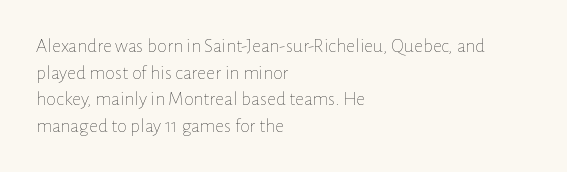
{"italic": "no", "bold": "no", "underline": "no", "align": "left", "line_spacing": "normal", "line_spacing_ratio": 1.33, "letter_spacing": "normal", "letter_spacing_em": 0.0, "glyph_px": 20}
